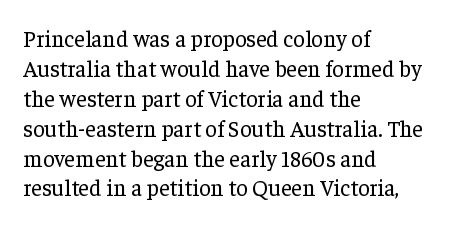
{"italic": "no", "bold": "no", "underline": "no", "align": "left", "line_spacing": "normal", "line_spacing_ratio": 1.3, "letter_spacing": "normal", "letter_spacing_em": 0.0, "glyph_px": 23}
